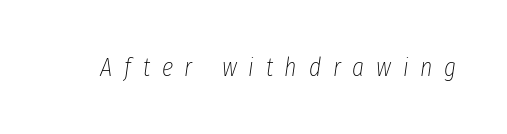
{"italic": "yes", "lean": "right", "slant_degrees": 8, "bold": "no", "underline": "no", "letter_spacing": "wide", "letter_spacing_em": 0.45, "glyph_px": 26}
